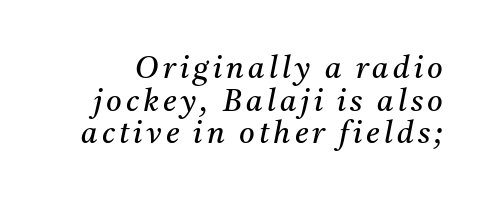
Q: Is the text bold? A: No.
Q: Is the text italic (slanted)? A: Yes, it leans right by about 11 degrees.
Q: Is the typeface a serif or a sans-serif typeface? A: Serif.
Q: Is the text underlined? A: No.
Q: Is the spacing between lines tight, normal or loose? A: Tight.
Q: Width (condensed, normal, or wide)? A: Normal.
Q: Stroke contrast? A: Medium.
Q: x-height? A: Medium.
Q: Monospaced? A: No.
